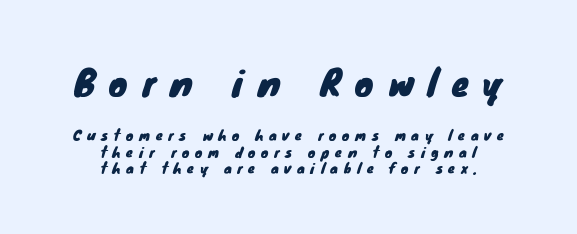
The image shows 35 px sans-serif type; set centered, line spacing 1.18x, unusually wide letter spacing (+0.41 em), not underlined; the first (top) block is 2.5x larger; low stroke contrast and a small x-height.
